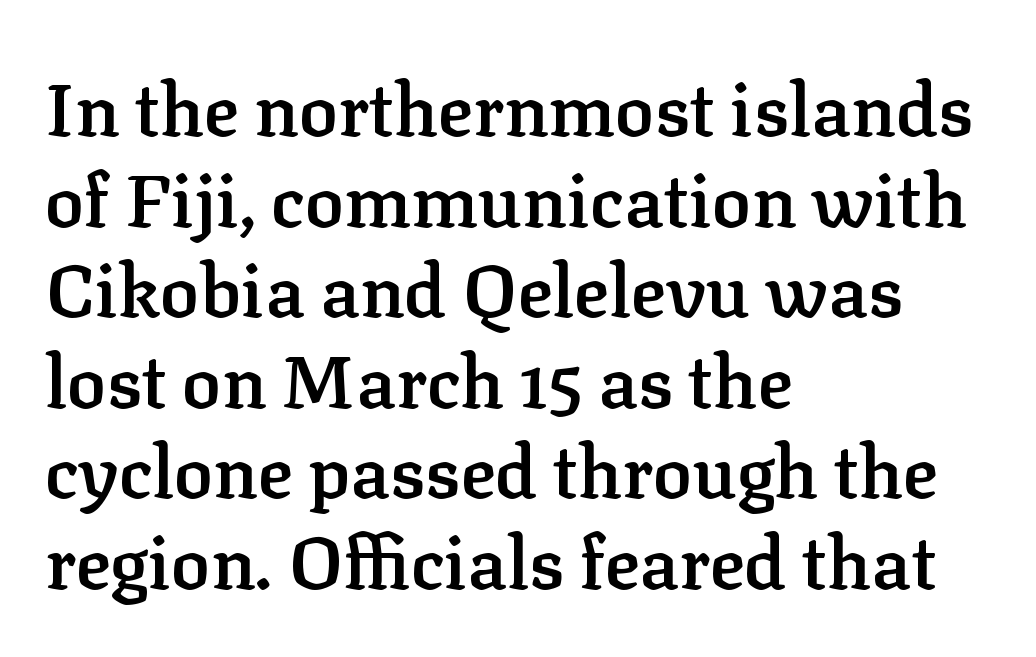
The image shows 73 px semibold serif type, upright; set left-aligned, line spacing 1.24x, normal letter spacing, not underlined; low stroke contrast and a medium x-height.
